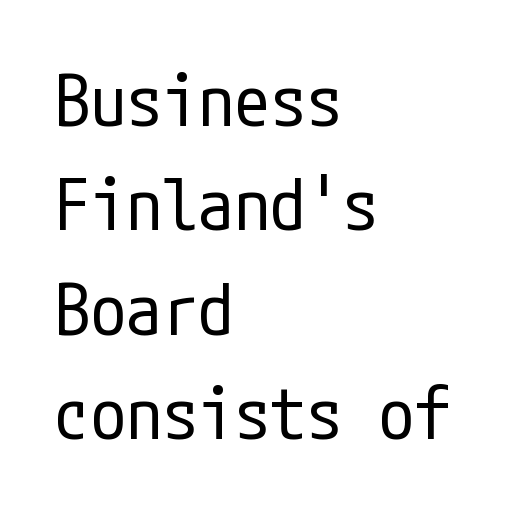
Q: Is the text bold? A: No.
Q: Is the text italic (slanted)? A: No, it is upright.
Q: Is the typeface a serif or a sans-serif typeface? A: Sans-serif.
Q: Is the text underlined? A: No.
Q: How is the paragraph aligned? A: Left-aligned.
Q: Is the spacing between letters normal or unusually wide? A: Normal.
Q: Is the spacing between lines tight, normal or loose? A: Normal.
Q: Width (condensed, normal, or wide)? A: Condensed.
Q: Stroke contrast? A: Low.
Q: x-height? A: Medium.
